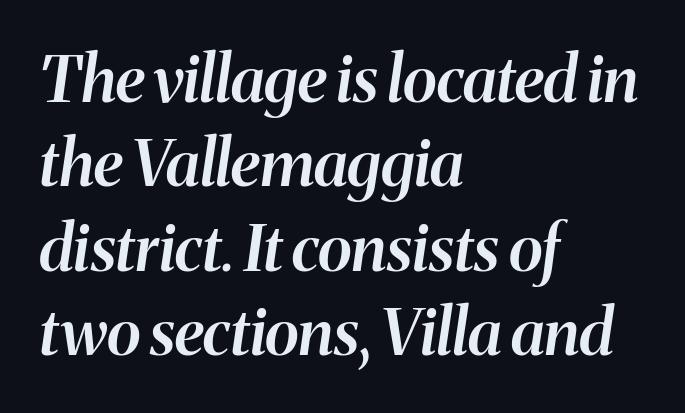
The image shows 64 px semibold type, italic (leaning right); set left-aligned, normal line spacing (1.32x), normal letter spacing, not underlined; medium stroke contrast and a medium x-height.
